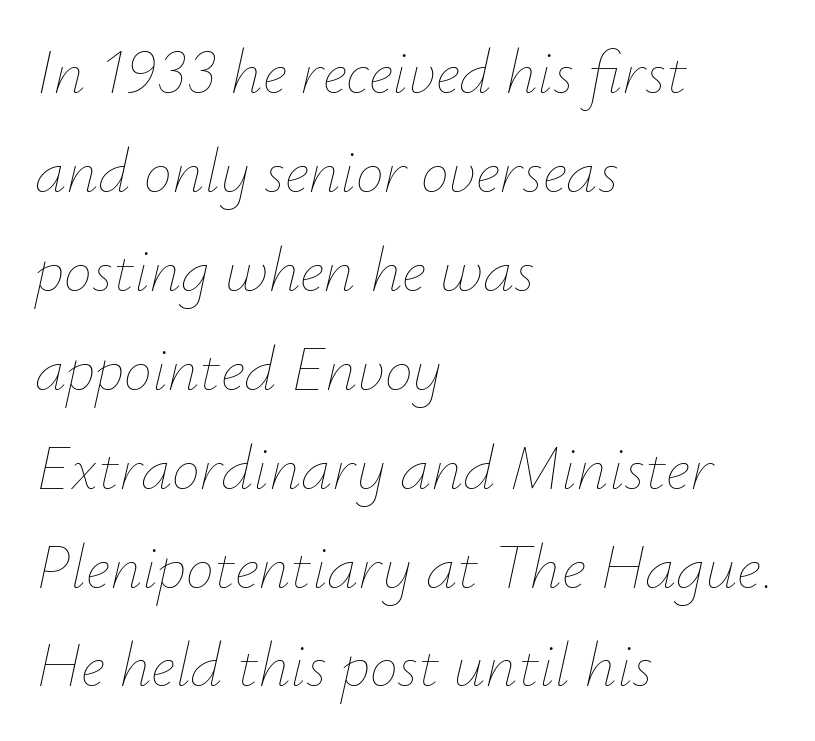
Which margin do the lines hug? The left one — the right edge is uneven. The block of text has a typical density, with ordinary space between rows. Stroke mass is kept to a normal reading level or below. Tall strokes in this sample are angled rather than plumb. Note the varied advance widths — an 'i' is clearly narrower than an 'm'.
